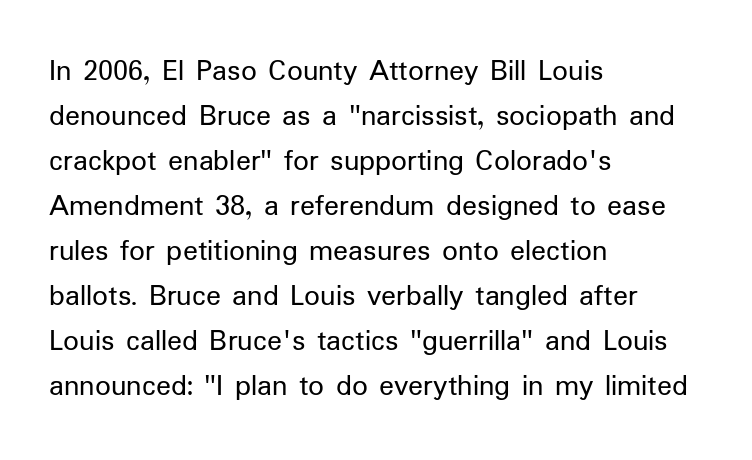
The image shows 31 px regular-weight sans-serif type, upright; set left-aligned, normal line spacing (1.45x), normal letter spacing, not underlined; low stroke contrast and a medium x-height.
